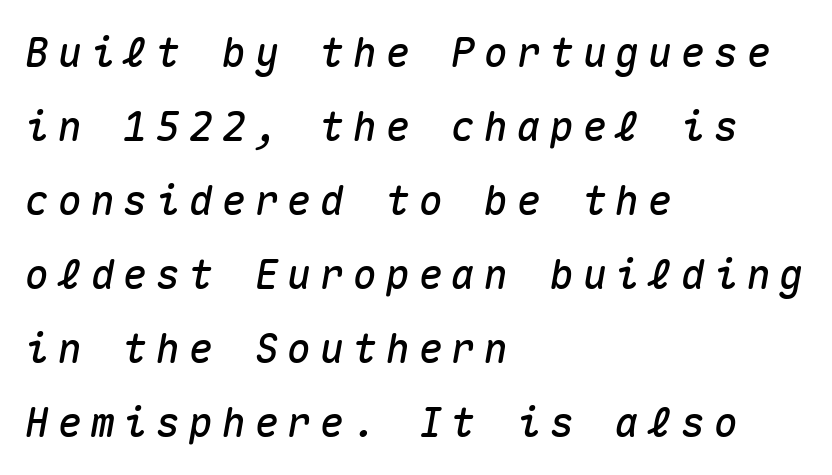
{"italic": "yes", "lean": "right", "slant_degrees": 10, "width": "normal", "stroke_contrast": "medium", "x_height": "medium", "monospaced": "yes", "underline": "no", "align": "left", "line_spacing_ratio": 1.85, "letter_spacing": "wide", "letter_spacing_em": 0.22, "glyph_px": 40}
